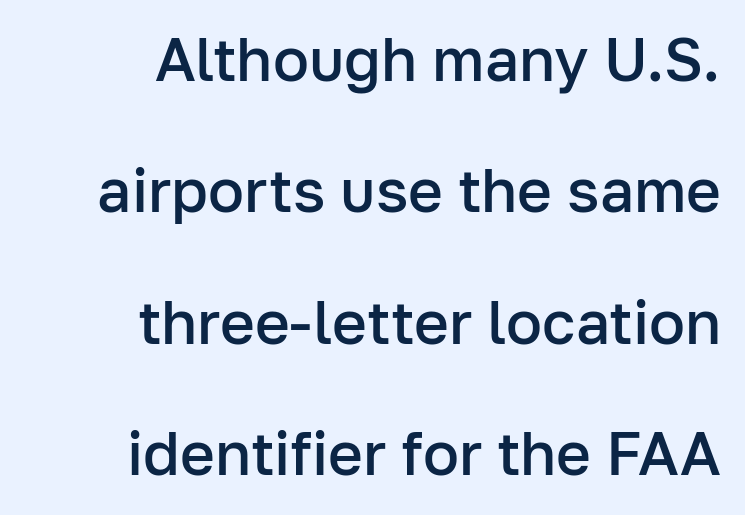
{"serif": "no", "italic": "no", "bold": "semi", "weight": "semibold", "width": "normal", "stroke_contrast": "low", "x_height": "medium", "monospaced": "no", "underline": "no", "align": "right", "line_spacing": "loose", "line_spacing_ratio": 2.19, "letter_spacing": "normal", "letter_spacing_em": 0.0, "glyph_px": 60}
